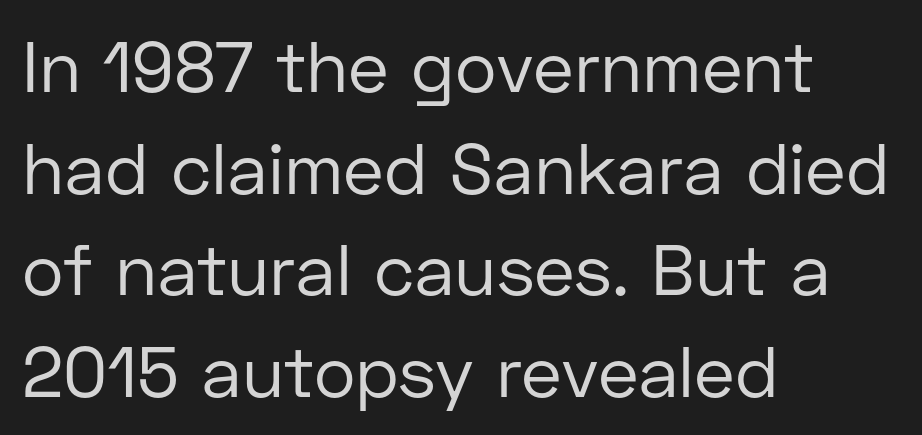
The image shows 71 px regular-weight sans-serif type, upright; set left-aligned, normal line spacing (1.43x), normal letter spacing, not underlined; low stroke contrast and a medium x-height.
